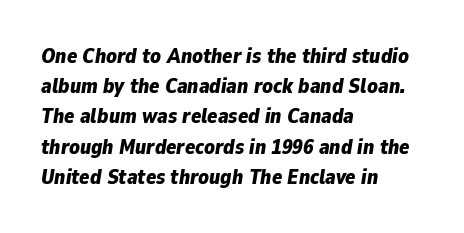
The image shows 21 px bold type, italic (leaning right); set left-aligned, normal line spacing (1.44x), normal letter spacing, not underlined.
